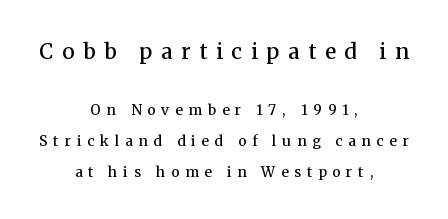
The image shows 21 px text type, upright; set centered, loose line spacing (2.2x), unusually wide letter spacing (+0.42 em), not underlined; the first (top) block is 1.5x larger.
